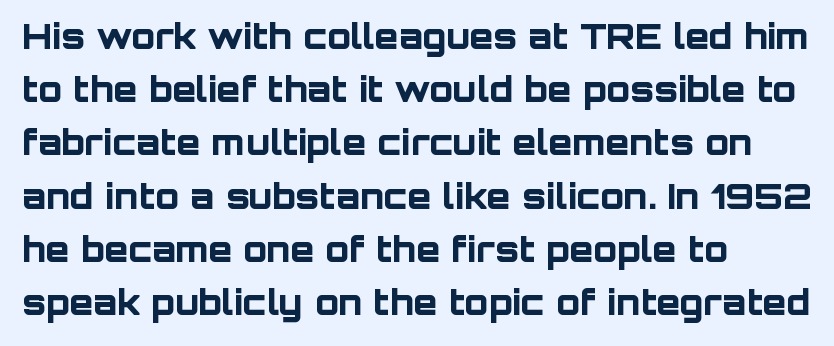
Q: Is the text bold? A: Yes.
Q: Is the text italic (slanted)? A: No, it is upright.
Q: Is the typeface a serif or a sans-serif typeface? A: Sans-serif.
Q: Is the text underlined? A: No.
Q: How is the paragraph aligned? A: Left-aligned.
Q: Is the spacing between letters normal or unusually wide? A: Normal.
Q: Is the spacing between lines tight, normal or loose? A: Normal.
Q: Width (condensed, normal, or wide)? A: Normal.
Q: Stroke contrast? A: Low.
Q: x-height? A: Large.
Q: Monospaced? A: No.
